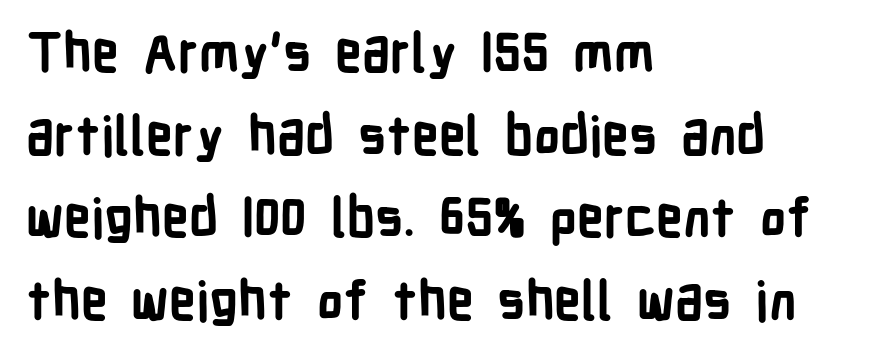
These lines are composed in type without serifs. Is this a fixed-width face? No — the glyphs have proportional, varying widths. Check under the words: just untouched page. Is the letter spacing exaggerated? No — it looks like the ordinary default. Rendered with straight, roman letterforms.
